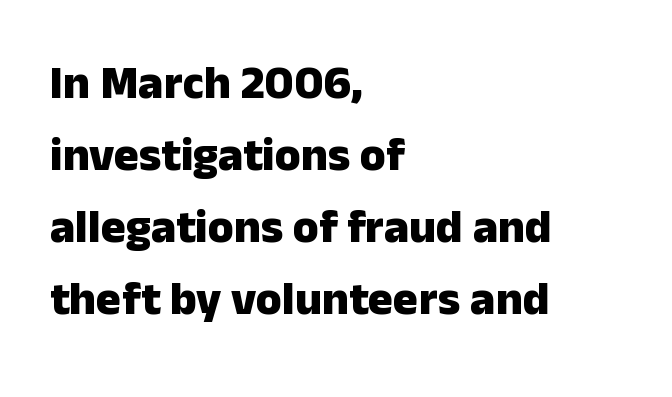
{"serif": "no", "italic": "no", "bold": "yes", "weight": "heavy", "width": "normal", "stroke_contrast": "low", "x_height": "medium", "monospaced": "no", "underline": "no", "align": "left", "line_spacing": "normal", "line_spacing_ratio": 1.53, "letter_spacing": "normal", "letter_spacing_em": 0.0, "glyph_px": 47}
